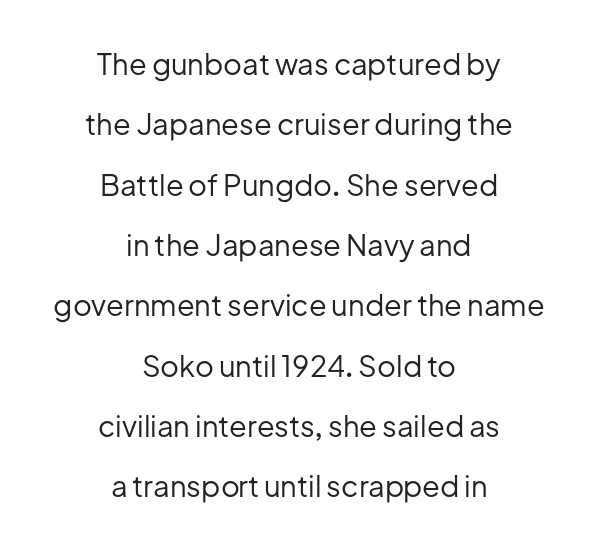
The image shows 29 px regular-weight sans-serif type, upright; set centered, loose line spacing (2.08x), normal letter spacing, not underlined; low stroke contrast and a medium x-height.
